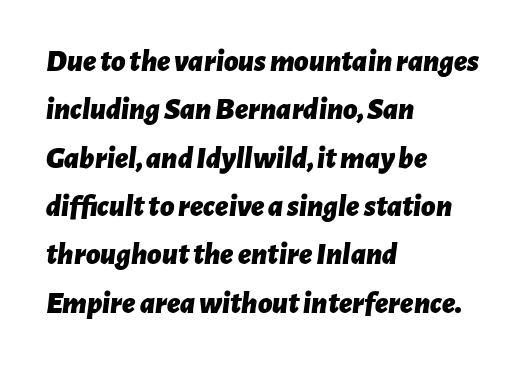
{"italic": "yes", "lean": "right", "slant_degrees": 7, "bold": "yes", "weight": "bold", "width": "normal", "stroke_contrast": "low", "x_height": "medium", "monospaced": "no", "underline": "no", "align": "left", "line_spacing": "normal", "line_spacing_ratio": 1.56, "letter_spacing": "normal", "letter_spacing_em": 0.0, "glyph_px": 31}
